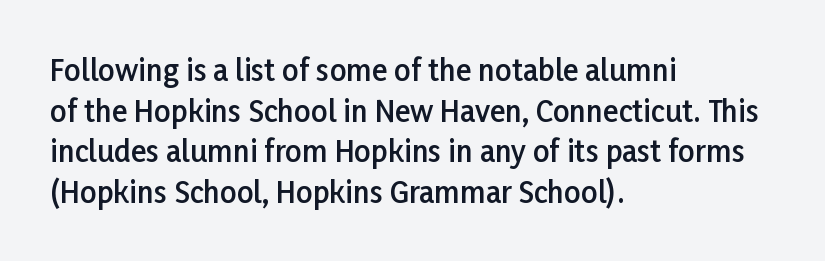
{"serif": "no", "italic": "no", "bold": "semi", "weight": "semibold", "width": "normal", "stroke_contrast": "low", "x_height": "medium", "monospaced": "no", "underline": "no", "align": "left", "line_spacing": "normal", "line_spacing_ratio": 1.4, "letter_spacing": "normal", "letter_spacing_em": 0.0, "glyph_px": 29}
